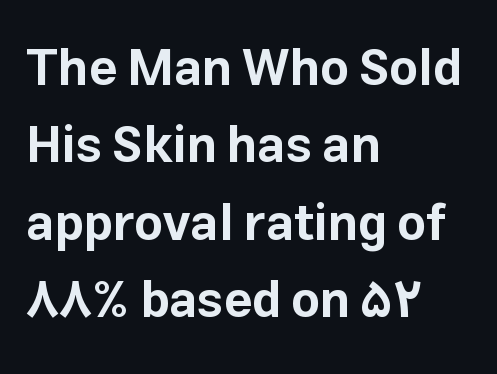
Q: Is the text bold? A: Yes.
Q: Is the text italic (slanted)? A: No, it is upright.
Q: Is the typeface a serif or a sans-serif typeface? A: Sans-serif.
Q: Is the text underlined? A: No.
Q: How is the paragraph aligned? A: Left-aligned.
Q: Is the spacing between letters normal or unusually wide? A: Normal.
Q: Is the spacing between lines tight, normal or loose? A: Normal.
Q: Width (condensed, normal, or wide)? A: Normal.
Q: Stroke contrast? A: Low.
Q: x-height? A: Medium.
Q: Monospaced? A: No.
